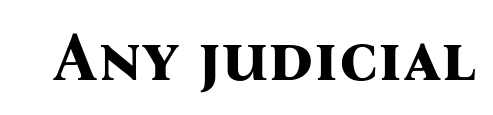
{"serif": "yes", "italic": "no", "bold": "yes", "weight": "bold", "width": "normal", "stroke_contrast": "medium", "x_height": "medium", "monospaced": "no", "underline": "no", "letter_spacing": "normal", "letter_spacing_em": 0.0, "glyph_px": 67}
